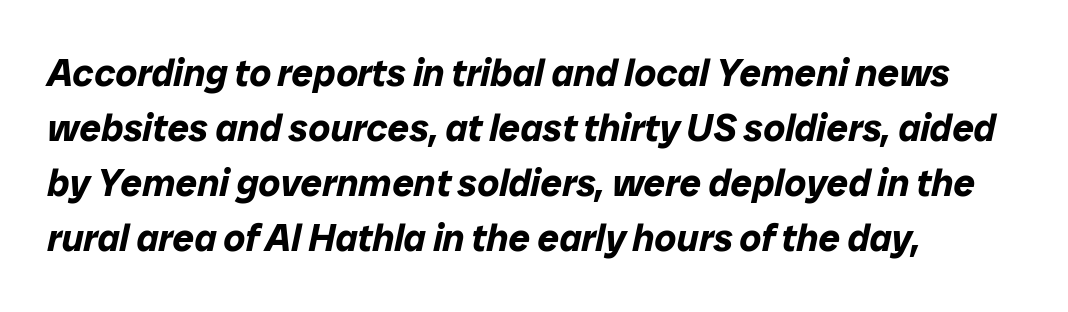
{"italic": "yes", "lean": "right", "slant_degrees": 12, "bold": "yes", "weight": "bold", "width": "normal", "stroke_contrast": "low", "x_height": "medium", "monospaced": "no", "underline": "no", "align": "left", "line_spacing": "normal", "line_spacing_ratio": 1.45, "letter_spacing": "normal", "letter_spacing_em": 0.0, "glyph_px": 38}
